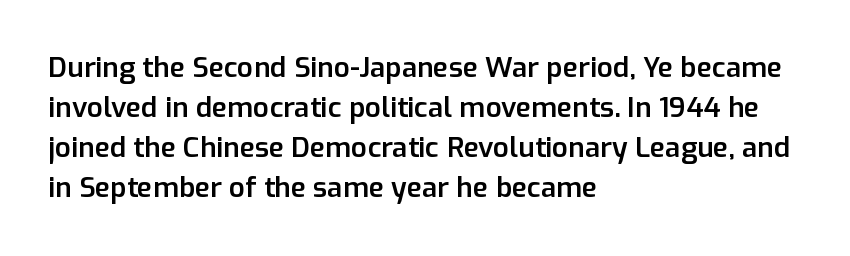
Q: Is the text bold? A: Semi-bold.
Q: Is the text italic (slanted)? A: No, it is upright.
Q: Is the typeface a serif or a sans-serif typeface? A: Sans-serif.
Q: Is the text underlined? A: No.
Q: How is the paragraph aligned? A: Left-aligned.
Q: Is the spacing between letters normal or unusually wide? A: Normal.
Q: Is the spacing between lines tight, normal or loose? A: Normal.
Q: Width (condensed, normal, or wide)? A: Normal.
Q: Stroke contrast? A: Low.
Q: x-height? A: Medium.
Q: Monospaced? A: No.
